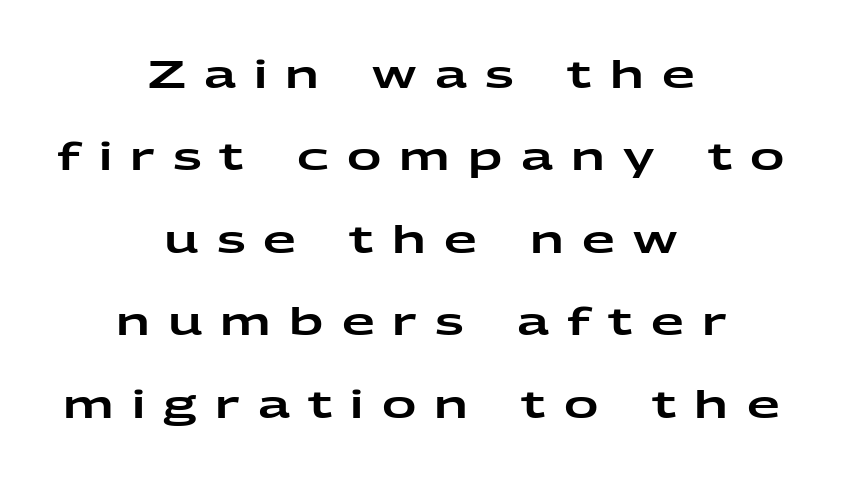
The image shows 38 px wide sans-serif type, upright; set centered, loose line spacing (2.17x), unusually wide letter spacing (+0.48 em), not underlined; low stroke contrast and a medium x-height.
